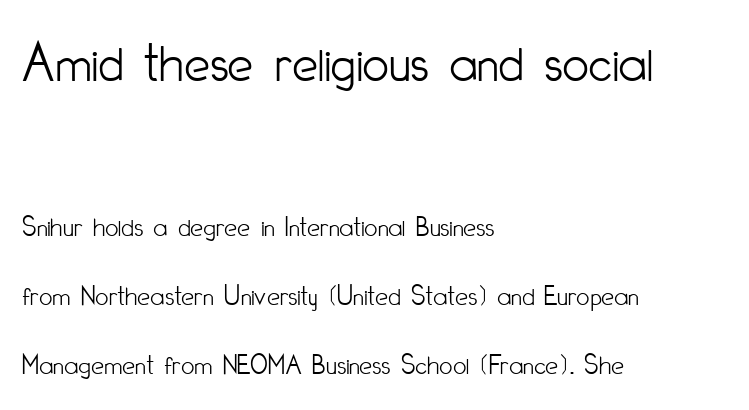
The image shows 58 px light, condensed sans-serif type, upright; set left-aligned, loose line spacing (2.38x), normal letter spacing, not underlined; the first (top) block is 2.0x larger; low stroke contrast and a small x-height.
